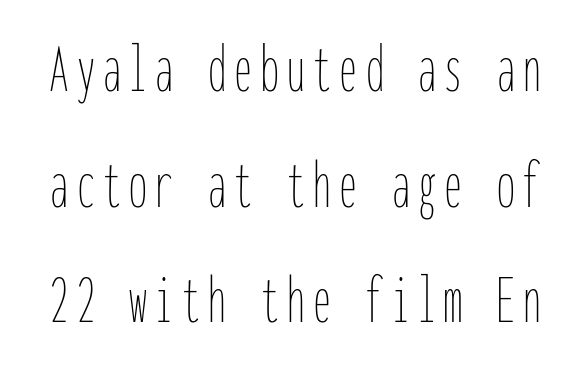
{"italic": "no", "bold": "no", "weight": "thin", "width": "condensed", "stroke_contrast": "low", "x_height": "medium", "monospaced": "yes", "underline": "no", "line_spacing": "normal", "line_spacing_ratio": 1.63, "glyph_px": 71}
